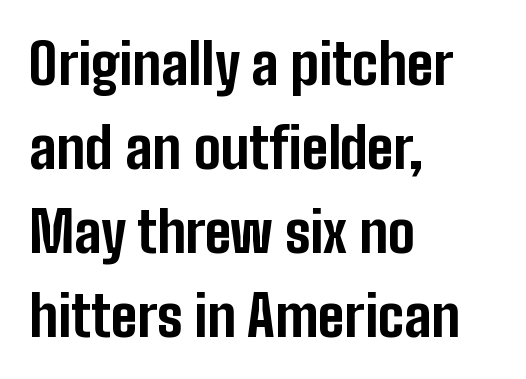
{"serif": "no", "italic": "no", "bold": "yes", "weight": "bold", "width": "condensed", "stroke_contrast": "low", "x_height": "medium", "monospaced": "no", "underline": "no", "align": "left", "line_spacing": "normal", "line_spacing_ratio": 1.5, "letter_spacing": "normal", "letter_spacing_em": 0.0, "glyph_px": 56}
